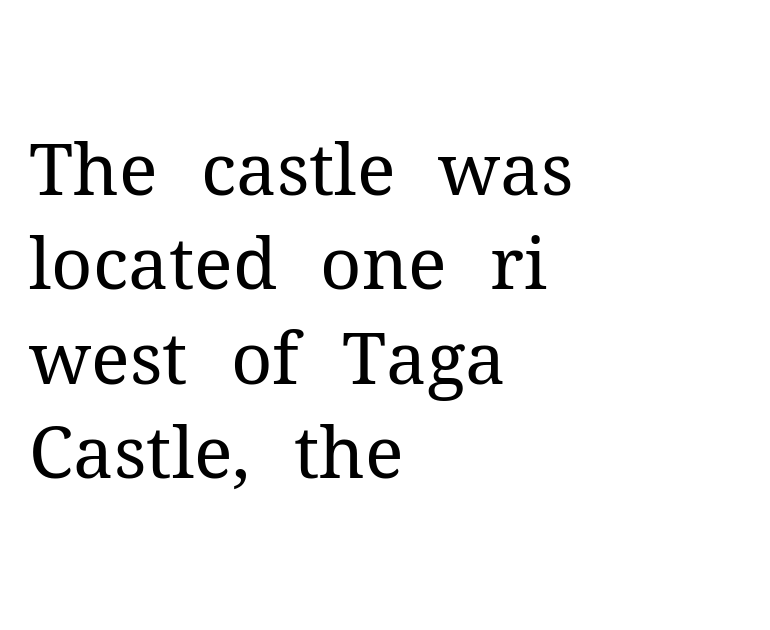
The rendering uses a moderate line-height, typical for paragraphs. The rendering shows small feet on the letterforms — a serif design. This is the regular roman posture of the typeface. Short and long lines alike share a common starting point at left. The face used here is rendered with its standard letterfit. Proportional: the letters do not fall into vertical columns.
